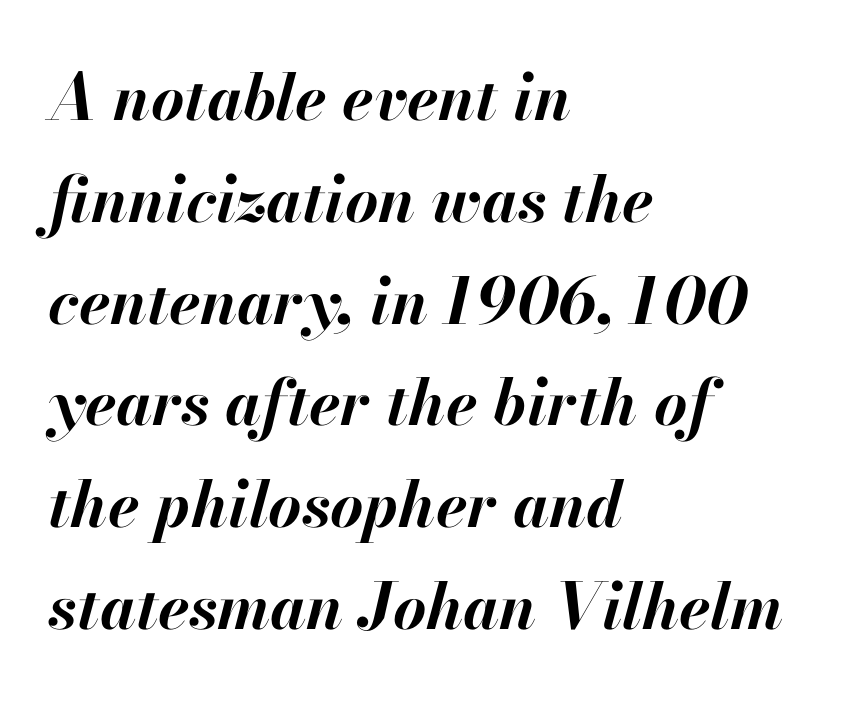
Characters follow at the spacing the type designer built in. Lines of text with bare space underneath. Notice how thick the strokes are: this is what a full bold looks like. The setting favours the left margin, as ordinary paragraphs usually do. Compared with typical paragraphs, the rows here are spaced about the same. The axis of the letterforms is tilted away from vertical.
